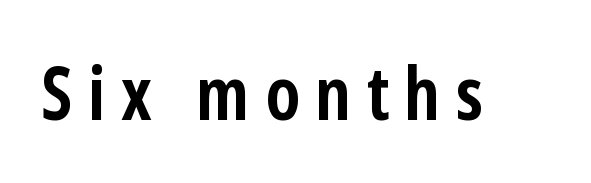
Is there any slant? The stems are plumb. Rule under the text: the space is simply empty. What weight is shown? A full bold with thick strokes. Someone cranked the tracking dial way up on this one. Looks like regular typesetting: each glyph gets only the width it needs.
